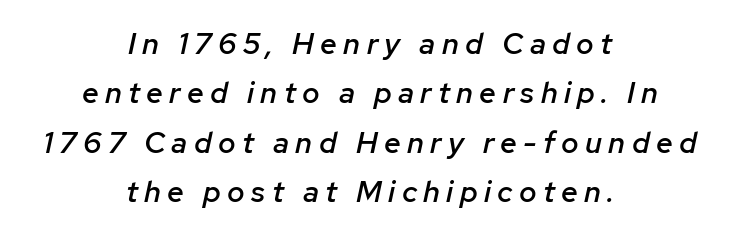
{"italic": "yes", "lean": "right", "slant_degrees": 12, "bold": "semi", "weight": "semibold", "width": "normal", "stroke_contrast": "low", "x_height": "medium", "monospaced": "no", "underline": "no", "align": "center", "line_spacing": "normal", "line_spacing_ratio": 1.65, "letter_spacing": "wide", "letter_spacing_em": 0.21, "glyph_px": 30}
